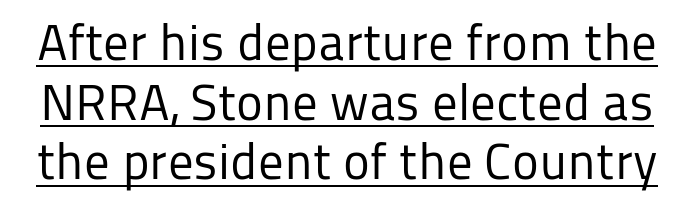
The image shows 51 px regular-weight sans-serif type, upright; set line spacing 1.17x, normal letter spacing, underlined; low stroke contrast and a medium x-height.
